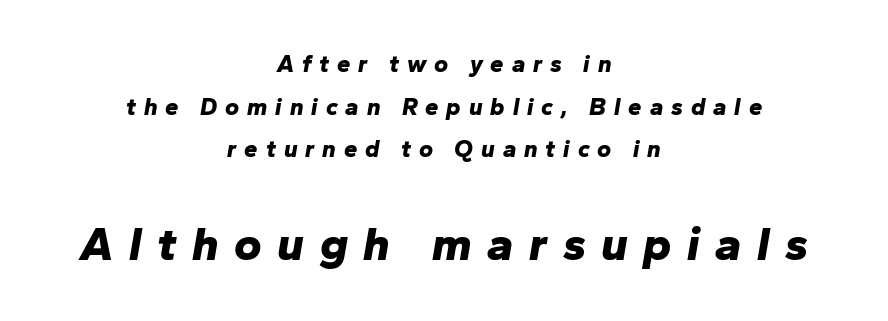
Every letter is thick-stroked: bold, no question. The tracking jumps out immediately: characters are airy and widely separated. If you folded the block vertically in half, each line would mirror itself in length. Type size steps up from the first block to the second. Notice how the stems are inclined rather than vertical — that's the hallmark of italics.
